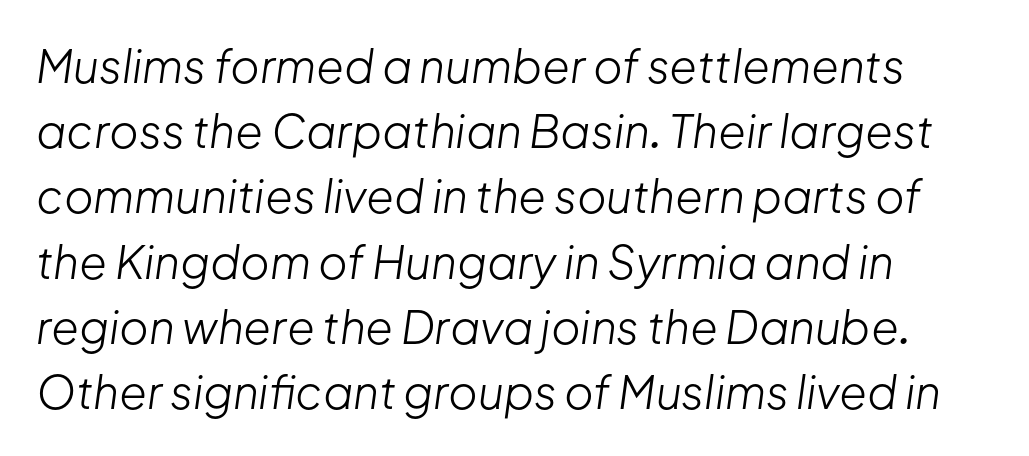
{"italic": "yes", "lean": "right", "slant_degrees": 8, "bold": "no", "weight": "light", "width": "normal", "stroke_contrast": "low", "x_height": "medium", "monospaced": "no", "underline": "no", "align": "left", "line_spacing": "normal", "line_spacing_ratio": 1.45, "letter_spacing": "normal", "letter_spacing_em": 0.0, "glyph_px": 45}
